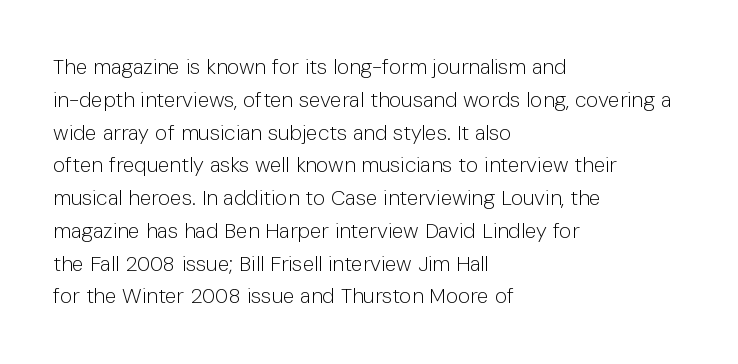
{"italic": "no", "bold": "no", "underline": "no", "align": "left", "line_spacing": "normal", "line_spacing_ratio": 1.56, "letter_spacing": "normal", "letter_spacing_em": 0.0, "glyph_px": 21}
